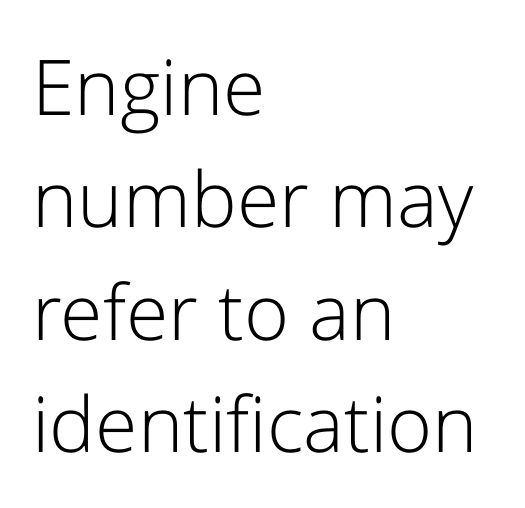
Q: Is the text bold? A: No.
Q: Is the text italic (slanted)? A: No, it is upright.
Q: Is the typeface a serif or a sans-serif typeface? A: Sans-serif.
Q: Is the text underlined? A: No.
Q: How is the paragraph aligned? A: Left-aligned.
Q: Is the spacing between letters normal or unusually wide? A: Normal.
Q: Is the spacing between lines tight, normal or loose? A: Normal.
Q: Width (condensed, normal, or wide)? A: Normal.
Q: Stroke contrast? A: Low.
Q: x-height? A: Medium.
Q: Monospaced? A: No.
